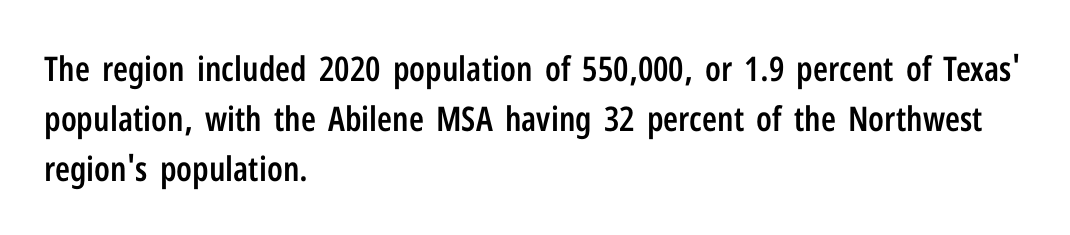
{"serif": "no", "italic": "no", "bold": "semi", "weight": "semibold", "width": "condensed", "stroke_contrast": "low", "x_height": "medium", "monospaced": "no", "underline": "no", "align": "left", "line_spacing": "normal", "line_spacing_ratio": 1.47, "letter_spacing": "normal", "letter_spacing_em": 0.0, "glyph_px": 34}
